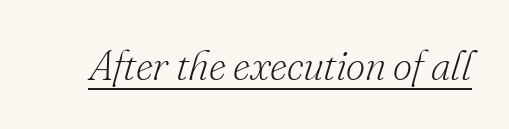
The image shows 42 px light serif type, italic (leaning right); set normal letter spacing, underlined; low stroke contrast and a small x-height.
